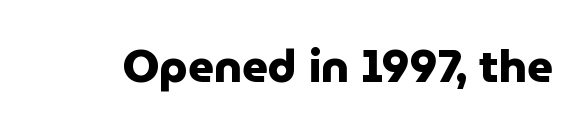
When letters stand straight like this, we call the style roman or upright. Varying glyph widths throughout — classic text-font behaviour. These lines keep a tight, regular rhythm from letter to letter. The rendering shows plain stroke endings on the letterforms — a sans-serif design. Bold? Absolutely — the strokes are thick and heavy.
